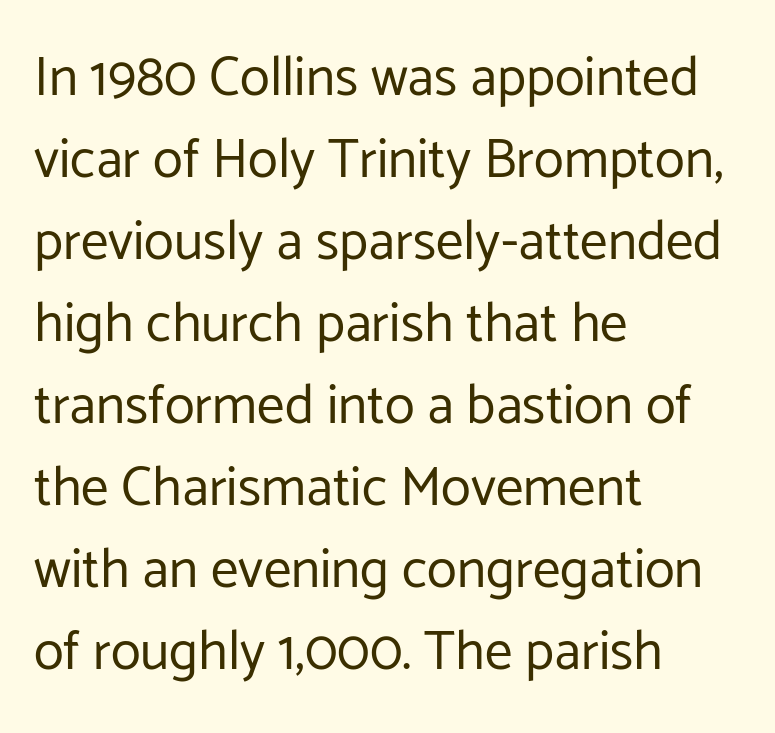
{"serif": "no", "italic": "no", "bold": "no", "weight": "regular", "width": "normal", "stroke_contrast": "low", "x_height": "medium", "monospaced": "no", "underline": "no", "align": "left", "line_spacing": "normal", "line_spacing_ratio": 1.49, "letter_spacing": "normal", "letter_spacing_em": 0.0, "glyph_px": 55}
